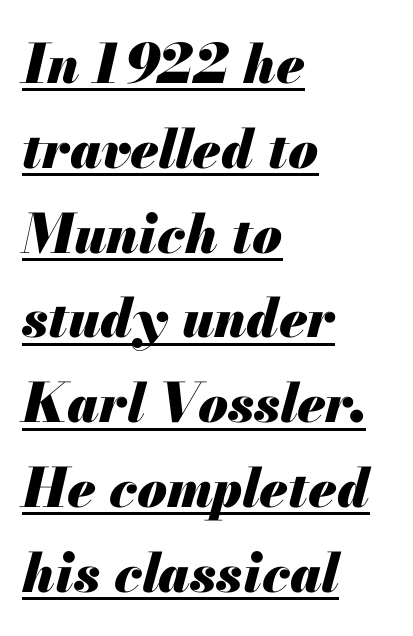
The image shows 54 px heavy type, italic (leaning right); set left-aligned, normal line spacing (1.57x), normal letter spacing, underlined; medium stroke contrast and a small x-height.
